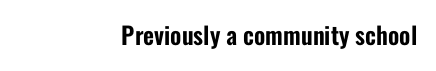
{"italic": "no", "underline": "no", "align": "right", "letter_spacing": "normal", "letter_spacing_em": 0.0, "glyph_px": 24}
